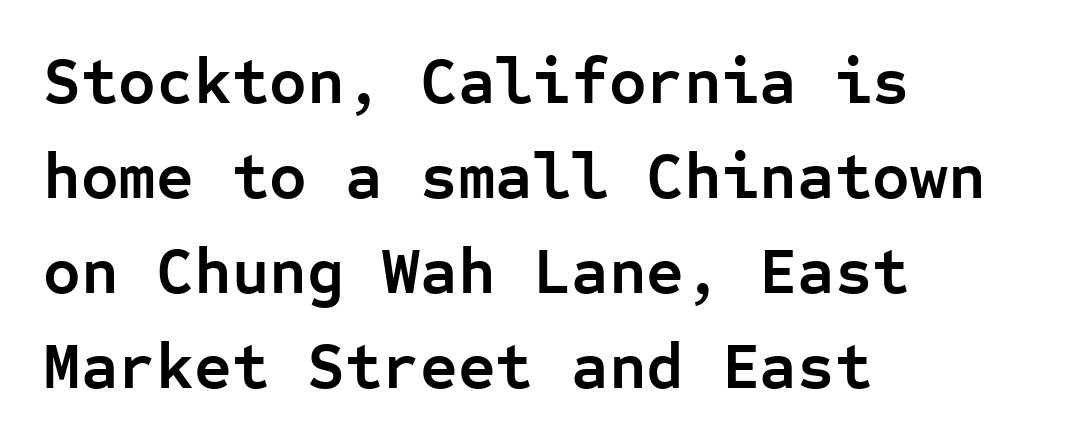
{"serif": "no", "italic": "no", "bold": "yes", "weight": "semibold", "width": "normal", "stroke_contrast": "low", "x_height": "medium", "monospaced": "yes", "underline": "no", "align": "left", "line_spacing": "normal", "line_spacing_ratio": 1.46, "letter_spacing": "normal", "letter_spacing_em": 0.0, "glyph_px": 65}
